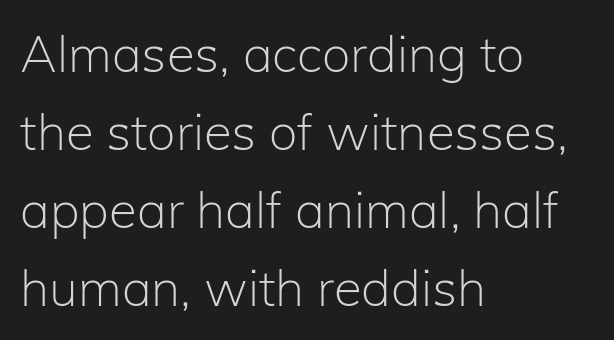
The image shows 51 px light sans-serif type, upright; set left-aligned, normal line spacing (1.53x), normal letter spacing, not underlined; low stroke contrast and a medium x-height.
